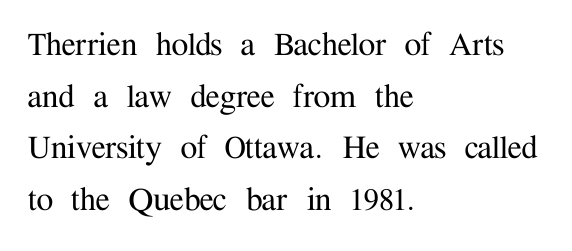
The image shows 38 px serif type, upright; set left-aligned, normal line spacing (1.36x), normal letter spacing, not underlined; medium stroke contrast and a medium x-height.
